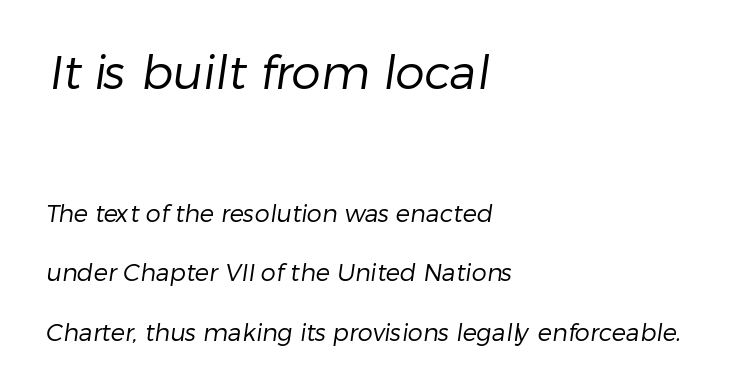
In terms of leading, this rendering errs on the spacious side. Note: larger setting up top, smaller setting below. The face used here is rendered with its standard letterfit. This sample has the flowing, uneven cadence of proportional lettering. Line beginnings align vertically; line endings do not. Bare-footed words on every line.
